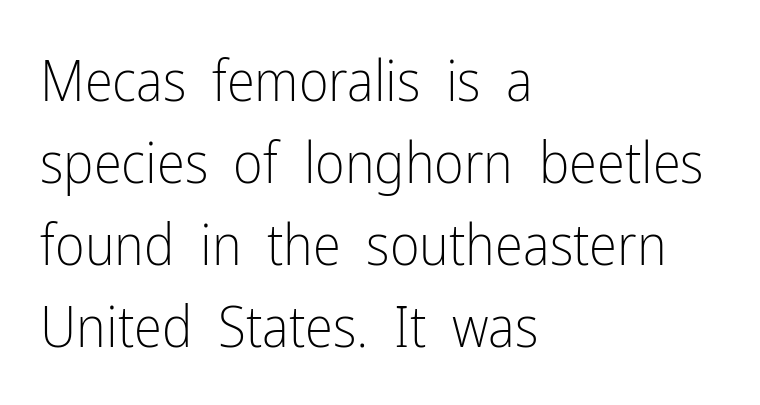
Q: Is the text bold? A: No.
Q: Is the text italic (slanted)? A: No, it is upright.
Q: Is the typeface a serif or a sans-serif typeface? A: Sans-serif.
Q: Is the text underlined? A: No.
Q: How is the paragraph aligned? A: Left-aligned.
Q: Is the spacing between letters normal or unusually wide? A: Normal.
Q: Is the spacing between lines tight, normal or loose? A: Normal.
Q: Width (condensed, normal, or wide)? A: Condensed.
Q: Stroke contrast? A: Low.
Q: x-height? A: Medium.
Q: Monospaced? A: No.
